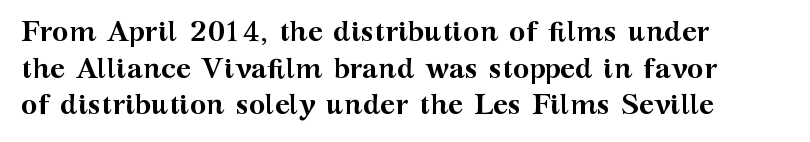
{"serif": "yes", "italic": "no", "bold": "yes", "weight": "semibold", "width": "wide", "stroke_contrast": "medium", "x_height": "medium", "monospaced": "no", "underline": "no", "align": "left", "line_spacing": "normal", "line_spacing_ratio": 1.31, "letter_spacing": "normal", "letter_spacing_em": 0.0, "glyph_px": 28}
